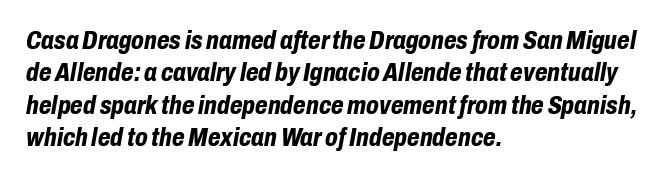
Q: Is the text bold? A: Yes.
Q: Is the text italic (slanted)? A: Yes, it leans right by about 10 degrees.
Q: Is the text underlined? A: No.
Q: How is the paragraph aligned? A: Left-aligned.
Q: Is the spacing between letters normal or unusually wide? A: Normal.
Q: Is the spacing between lines tight, normal or loose? A: Normal.
